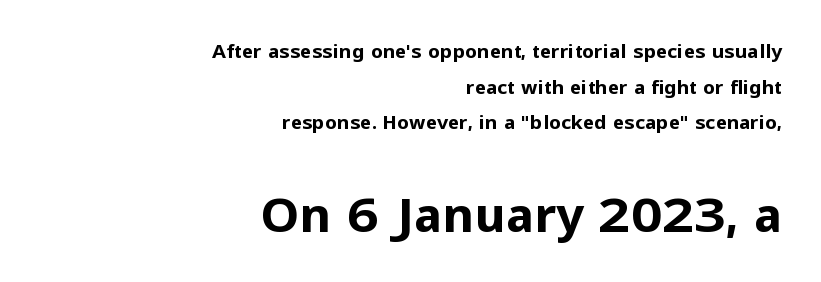
The image shows 48 px bold sans-serif type, upright; set right-aligned, line spacing 1.88x, normal letter spacing, not underlined; the second (bottom) block is 2.53x larger; low stroke contrast and a medium x-height.
